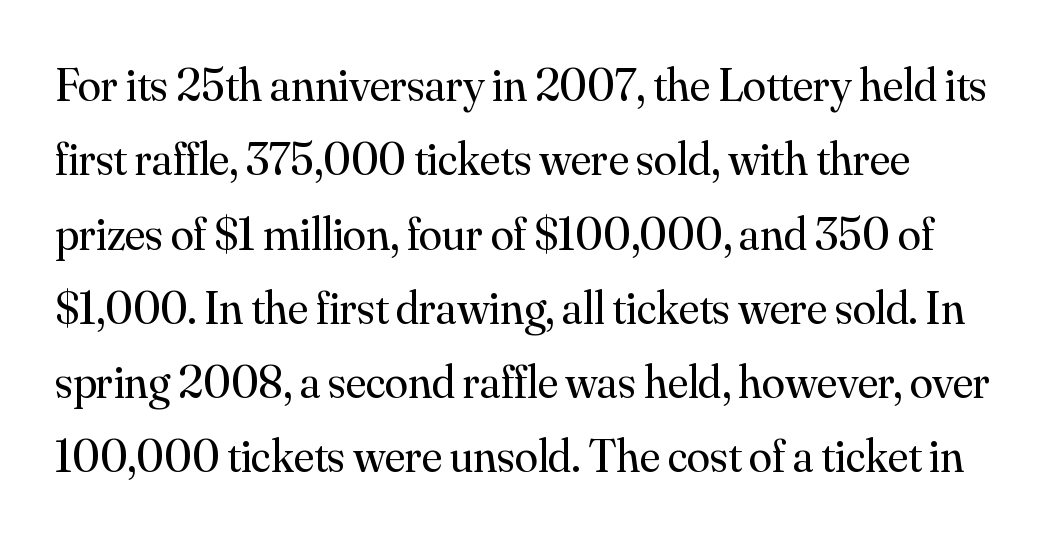
{"serif": "yes", "italic": "no", "bold": "no", "weight": "regular", "width": "normal", "stroke_contrast": "medium", "x_height": "small", "monospaced": "no", "underline": "no", "align": "left", "line_spacing": "normal", "line_spacing_ratio": 1.58, "letter_spacing": "normal", "letter_spacing_em": 0.0, "glyph_px": 47}
